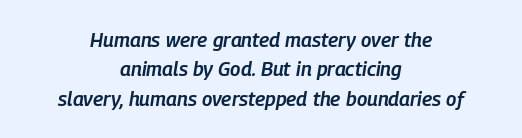
Q: Is the text bold? A: Semi-bold.
Q: Is the text italic (slanted)? A: Yes, it leans right by about 9 degrees.
Q: Is the text underlined? A: No.
Q: How is the paragraph aligned? A: Centered.
Q: Is the spacing between letters normal or unusually wide? A: Normal.
Q: Is the spacing between lines tight, normal or loose? A: Normal.
